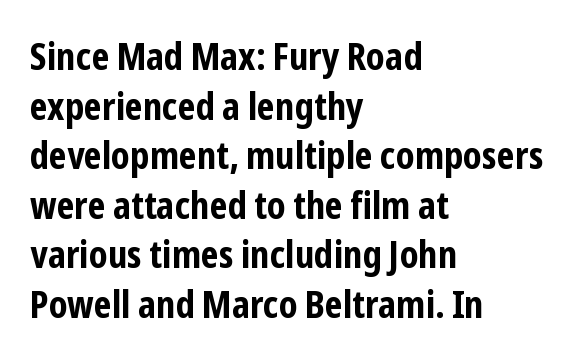
The image shows 37 px bold, condensed sans-serif type, upright; set left-aligned, normal line spacing (1.34x), normal letter spacing, not underlined; low stroke contrast and a medium x-height.
